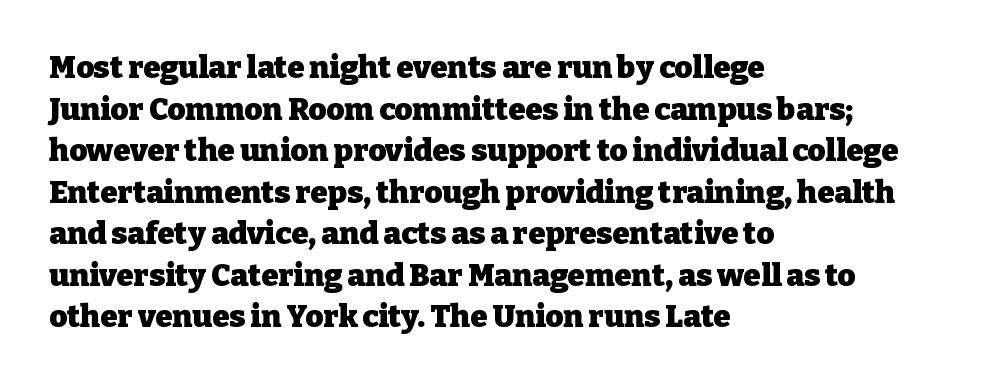
{"serif": "yes", "italic": "no", "bold": "yes", "weight": "heavy", "width": "normal", "stroke_contrast": "low", "x_height": "medium", "monospaced": "no", "underline": "no", "align": "left", "line_spacing": "normal", "line_spacing_ratio": 1.34, "letter_spacing": "normal", "letter_spacing_em": 0.0, "glyph_px": 31}
